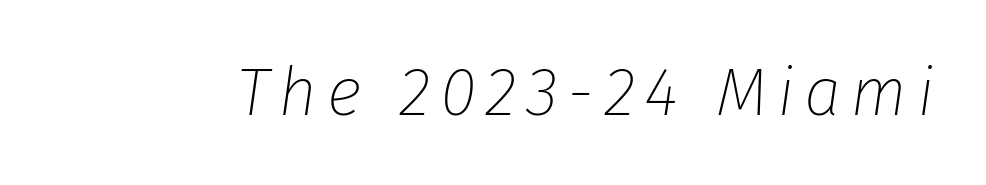
The text carries the slant typical of an italic or oblique font. Quick note: underline off. Summary of weight: not heavy and not bold. A typesetter would call this proportional, since set widths differ per character.
